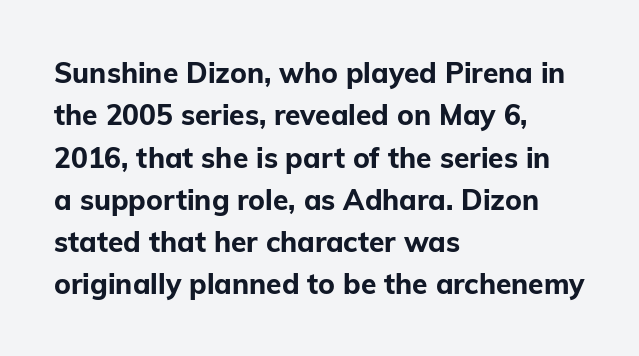
The image shows 28 px bold sans-serif type, upright; set left-aligned, normal line spacing (1.51x), normal letter spacing, not underlined; low stroke contrast and a medium x-height.
